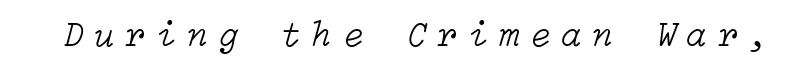
Q: Is the text bold? A: No.
Q: Is the text italic (slanted)? A: Yes, it leans right by about 15 degrees.
Q: Is the text underlined? A: No.
Q: Is the spacing between letters normal or unusually wide? A: Unusually wide.
Q: Width (condensed, normal, or wide)? A: Normal.
Q: Stroke contrast? A: Low.
Q: x-height? A: Medium.
